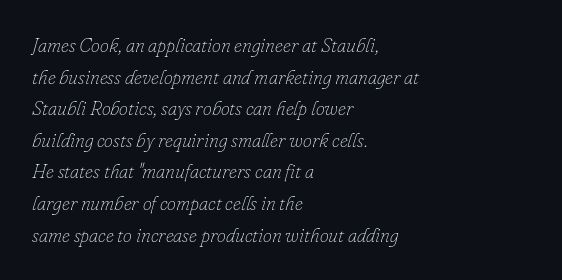
The axis of the letterforms is tilted away from vertical. The rag falls on the right side of this text block. Weight: regular or lighter. Leading: standard. Has an underline been added? It has not.
